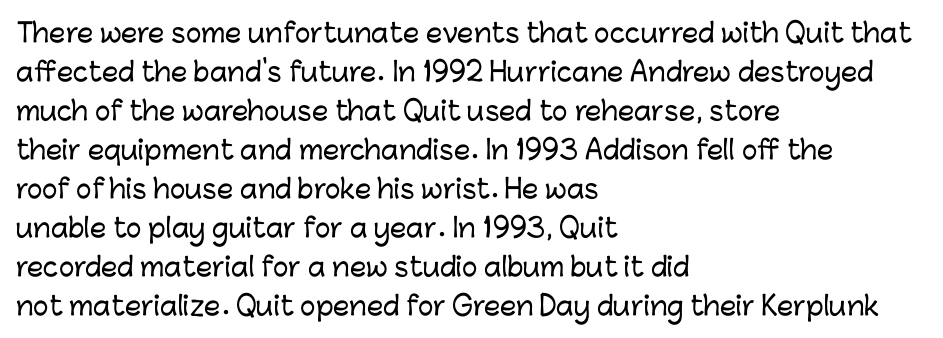
The image shows 26 px text type, upright; set left-aligned, normal line spacing (1.5x), normal letter spacing, not underlined.
